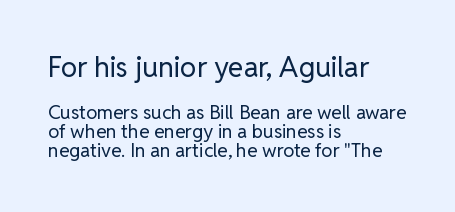
{"serif": "no", "italic": "no", "bold": "no", "weight": "regular", "width": "normal", "stroke_contrast": "low", "x_height": "medium", "monospaced": "no", "underline": "no", "align": "left", "line_spacing": "tight", "line_spacing_ratio": 1.01, "letter_spacing": "normal", "letter_spacing_em": 0.0, "larger_block": "first", "size_ratio": 1.47, "glyph_px": 28}
